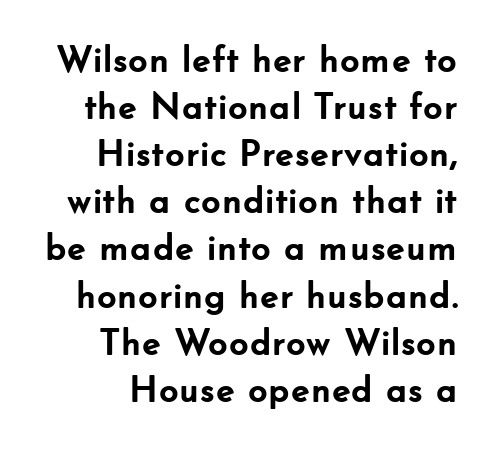
{"serif": "no", "italic": "no", "bold": "yes", "weight": "semibold", "width": "normal", "stroke_contrast": "low", "x_height": "small", "monospaced": "no", "underline": "no", "line_spacing_ratio": 1.24, "letter_spacing": "normal", "letter_spacing_em": 0.0, "glyph_px": 38}
